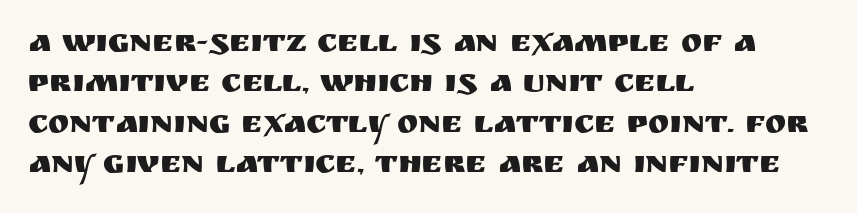
Q: Is the text italic (slanted)? A: No, it is upright.
Q: Is the typeface a serif or a sans-serif typeface? A: Sans-serif.
Q: Is the text underlined? A: No.
Q: How is the paragraph aligned? A: Left-aligned.
Q: Is the spacing between letters normal or unusually wide? A: Normal.
Q: Is the spacing between lines tight, normal or loose? A: Normal.
Q: Width (condensed, normal, or wide)? A: Normal.
Q: Stroke contrast? A: Medium.
Q: x-height? A: Large.
Q: Monospaced? A: No.
